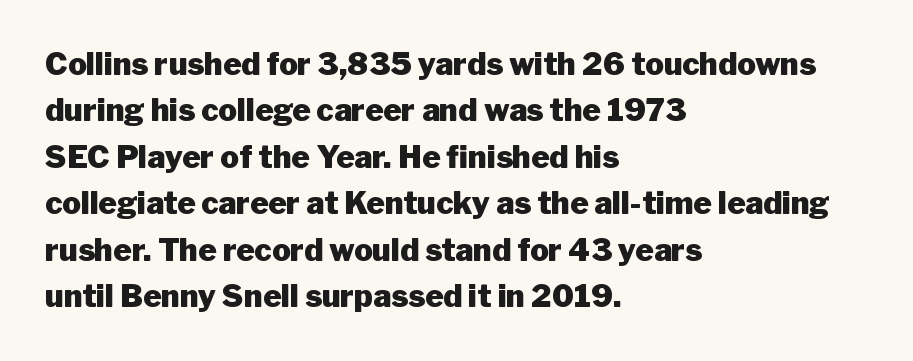
The axis of the letterforms is exactly vertical. Nothing unusual about the tracking: characters are spaced as the font intends. Regarding leading, the lines here are spaced in the standard way. The face used here is proportionally spaced, like ordinary book or web type. The characters look thick and weighty, a clear bold. Unlike a traditional serif, this face leaves its strokes unadorned.
